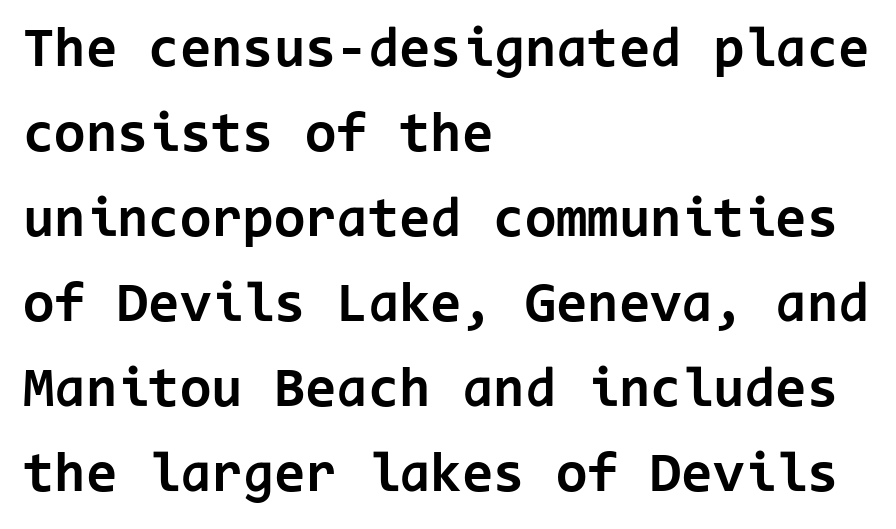
{"serif": "no", "italic": "no", "bold": "yes", "weight": "bold", "width": "normal", "stroke_contrast": "low", "x_height": "medium", "monospaced": "yes", "underline": "no", "align": "left", "line_spacing": "normal", "line_spacing_ratio": 1.49, "letter_spacing": "normal", "letter_spacing_em": 0.0, "glyph_px": 57}
